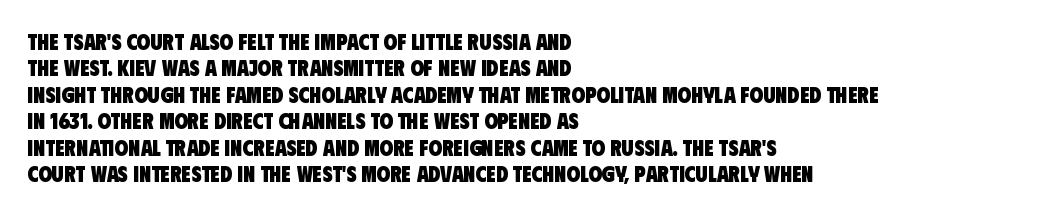
Q: Is the text bold? A: Yes.
Q: Is the text underlined? A: No.
Q: How is the paragraph aligned? A: Left-aligned.
Q: Is the spacing between letters normal or unusually wide? A: Normal.
